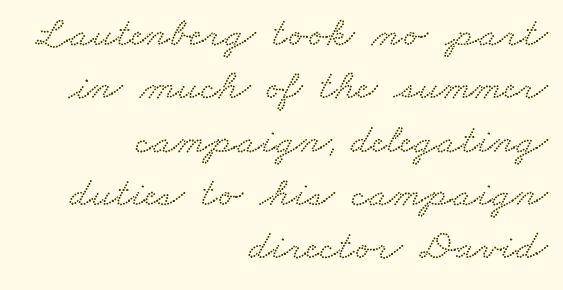
Proportional: the letters do not fall into vertical columns. Each line ends at the same right margin while the left side varies. Nobody drew a line under any word here. Tracking value appears to be zero — textbook default spacing. This is serif lettering, the kind often seen in printed books.
